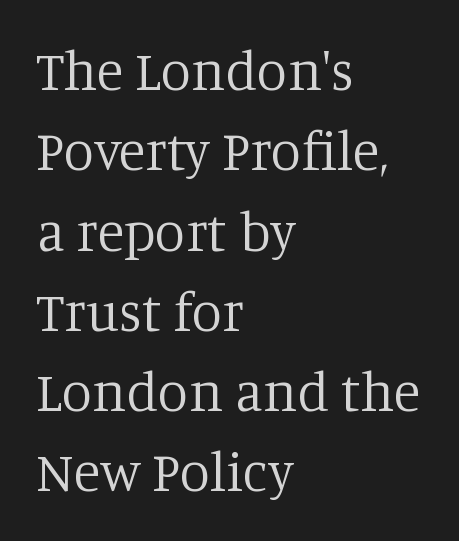
The image shows 55 px regular-weight serif type, upright; set left-aligned, normal line spacing (1.46x), normal letter spacing, not underlined; low stroke contrast and a large x-height.
